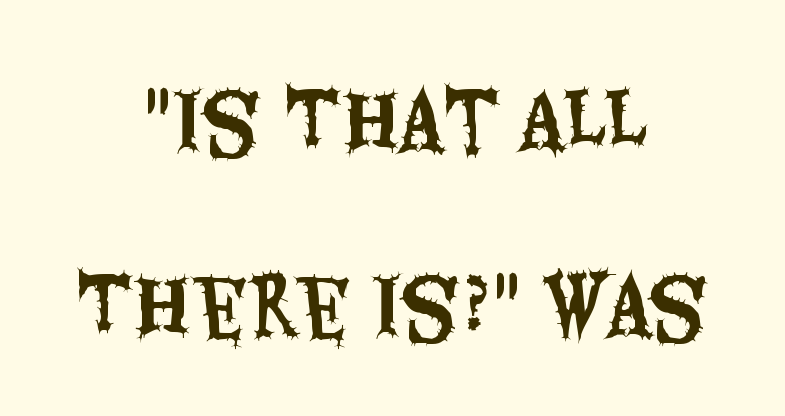
The image shows 76 px condensed sans-serif type, upright; set centered, loose line spacing (2.43x), normal letter spacing, not underlined; medium stroke contrast and a large x-height.
